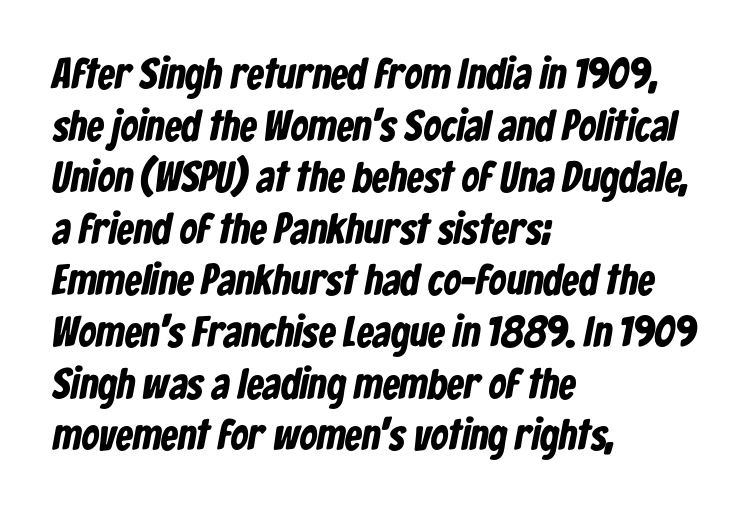
Heavy, bold letterforms. Note the varied advance widths — an 'i' is clearly narrower than an 'm'. Alignment: flush left. Words appear dense and cohesive because spacing is normal. Letters rest on an invisible, unmarked baseline.
